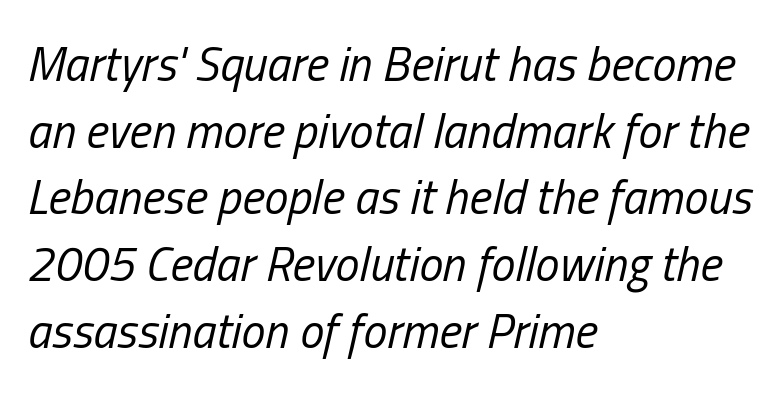
Is the block centered? No — it sits flush against the left margin. Unbolded letterforms with no extra heft. Rendered with sloped, italic letterforms. Quick note: interline space is typical.
